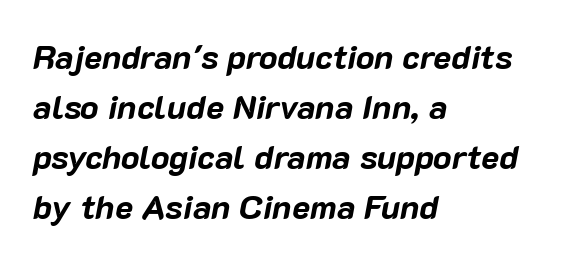
{"italic": "yes", "lean": "right", "slant_degrees": 10, "bold": "yes", "weight": "bold", "width": "normal", "stroke_contrast": "low", "x_height": "medium", "monospaced": "no", "underline": "no", "align": "left", "line_spacing": "normal", "line_spacing_ratio": 1.47, "letter_spacing": "normal", "letter_spacing_em": 0.0, "glyph_px": 34}
